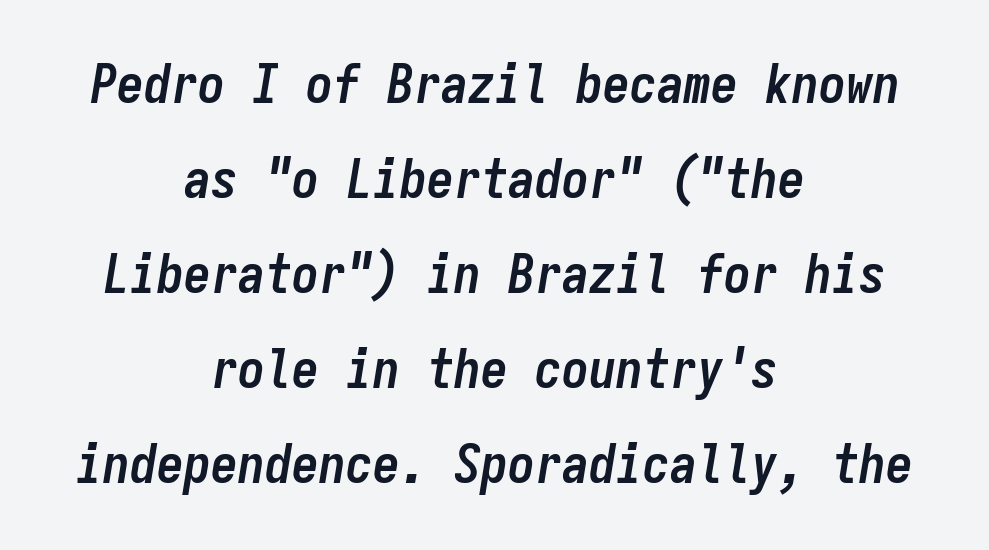
Q: Is the text bold? A: Yes.
Q: Is the text italic (slanted)? A: Yes, it leans right by about 9 degrees.
Q: Is the text underlined? A: No.
Q: How is the paragraph aligned? A: Centered.
Q: Is the spacing between letters normal or unusually wide? A: Normal.
Q: Width (condensed, normal, or wide)? A: Condensed.
Q: Stroke contrast? A: Low.
Q: x-height? A: Medium.
Q: Monospaced? A: Yes.
